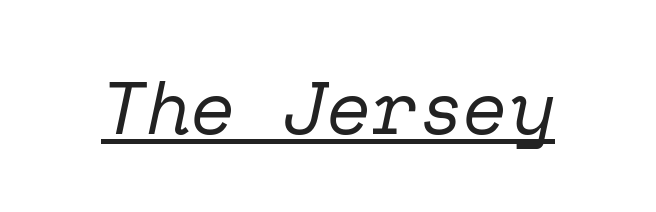
Observe the serifs anchoring each vertical stroke in this sample. Note the uniform advance width — an 'i' takes as much space as an 'm'. An italicized treatment has been applied to the whole sample. Is the type heavy? It reads as light-to-regular instead.
